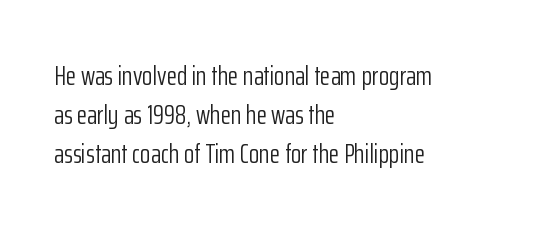
Default kerning and tracking; the words read as compact shapes. No heavy texture on the line: the type isn't bold. A roman cut, with each character standing at attention. Notice how the passage keeps a crisp vertical edge on the left only. Bare-footed words on every line.
